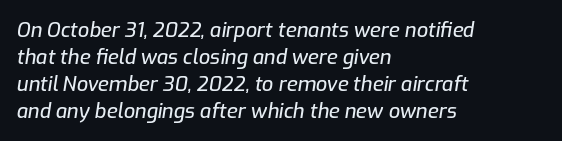
Q: Is the text italic (slanted)? A: Yes, it leans right by about 9 degrees.
Q: Is the text underlined? A: No.
Q: How is the paragraph aligned? A: Left-aligned.
Q: Is the spacing between letters normal or unusually wide? A: Normal.
Q: Is the spacing between lines tight, normal or loose? A: Normal.
